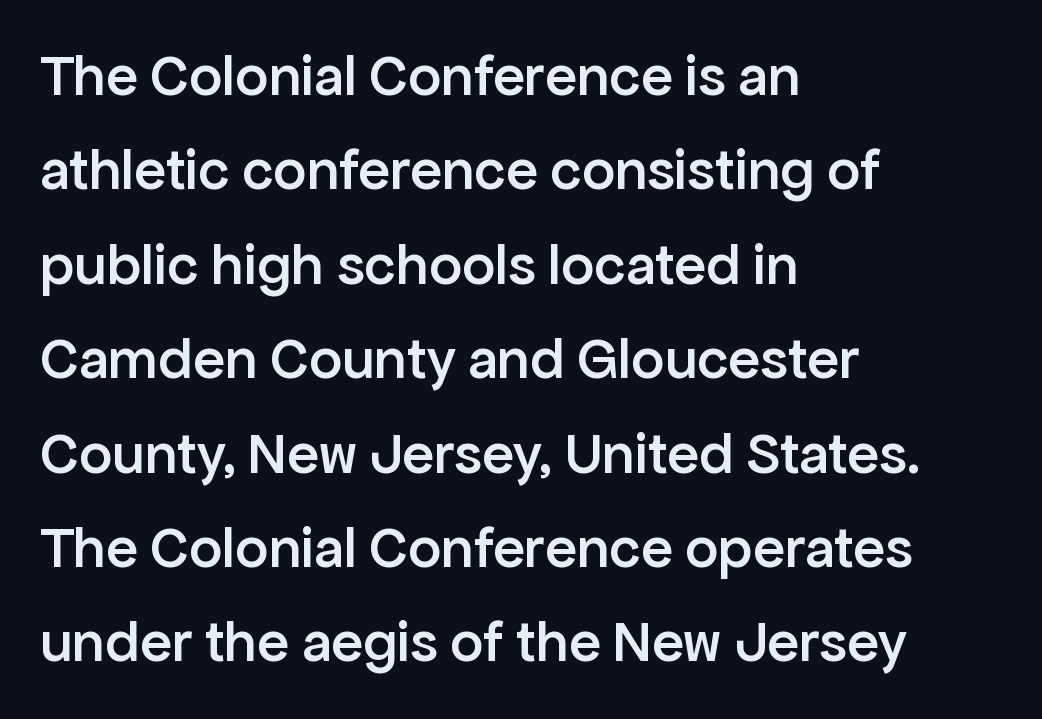
{"serif": "no", "italic": "no", "bold": "semi", "weight": "semibold", "width": "normal", "stroke_contrast": "low", "x_height": "medium", "monospaced": "no", "underline": "no", "align": "left", "line_spacing": "normal", "line_spacing_ratio": 1.6, "letter_spacing": "normal", "letter_spacing_em": 0.0, "glyph_px": 59}
